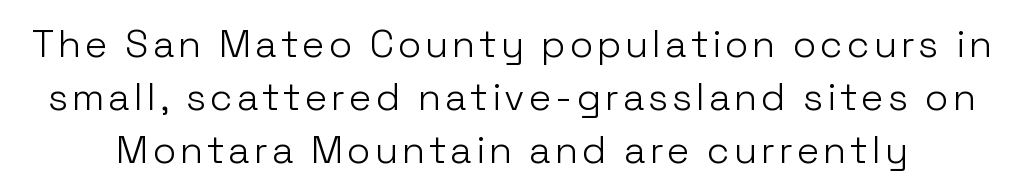
Q: Is the text bold? A: No.
Q: Is the text italic (slanted)? A: No, it is upright.
Q: Is the typeface a serif or a sans-serif typeface? A: Sans-serif.
Q: Is the text underlined? A: No.
Q: Is the spacing between lines tight, normal or loose? A: Normal.
Q: Width (condensed, normal, or wide)? A: Normal.
Q: Stroke contrast? A: Low.
Q: x-height? A: Medium.
Q: Monospaced? A: No.
